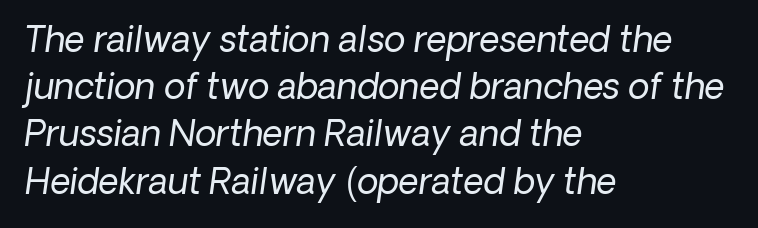
{"serif": "no", "bold": "no", "weight": "regular", "width": "normal", "stroke_contrast": "low", "x_height": "medium", "monospaced": "no", "underline": "no", "align": "left", "line_spacing": "normal", "line_spacing_ratio": 1.35, "letter_spacing": "normal", "letter_spacing_em": 0.0, "glyph_px": 35}
